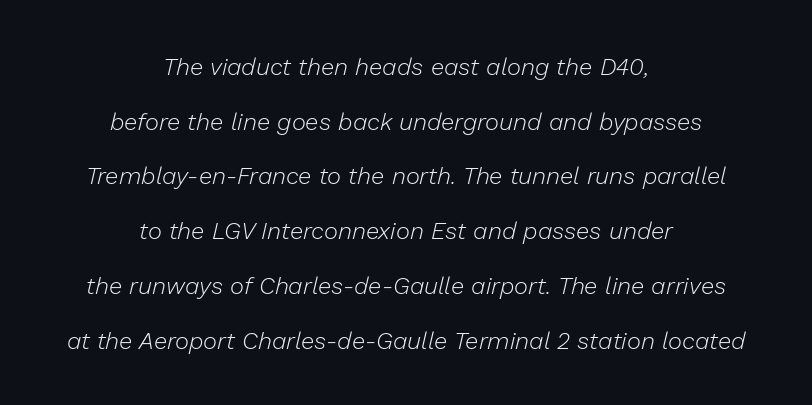
The image shows 24 px text type, italic (leaning right); set centered, loose line spacing (2.28x), normal letter spacing, not underlined.
